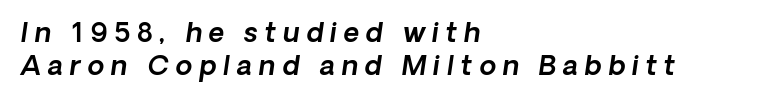
The image shows 27 px text type, italic (leaning right); set left-aligned, line spacing 1.23x, unusually wide letter spacing (+0.25 em), not underlined.
